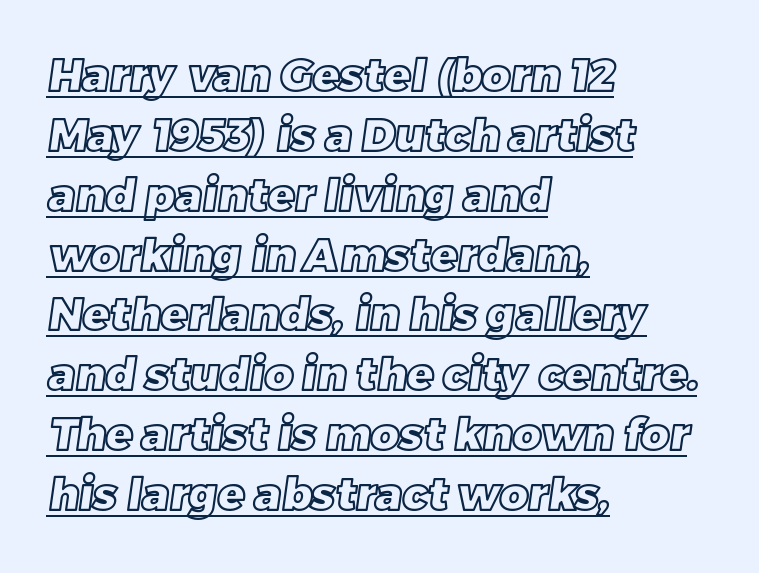
Q: Is the text underlined? A: Yes.
Q: How is the paragraph aligned? A: Left-aligned.
Q: Is the spacing between letters normal or unusually wide? A: Normal.
Q: Is the spacing between lines tight, normal or loose? A: Normal.
Q: Width (condensed, normal, or wide)? A: Normal.
Q: x-height? A: Large.
Q: Monospaced? A: No.
